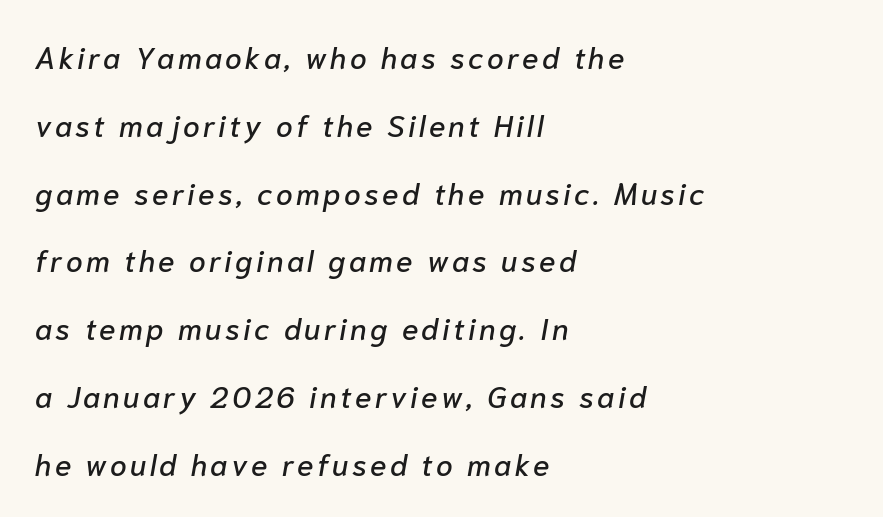
{"italic": "yes", "lean": "right", "slant_degrees": 10, "width": "normal", "stroke_contrast": "low", "x_height": "medium", "monospaced": "no", "underline": "no", "align": "left", "line_spacing": "loose", "line_spacing_ratio": 2.26, "glyph_px": 30}
